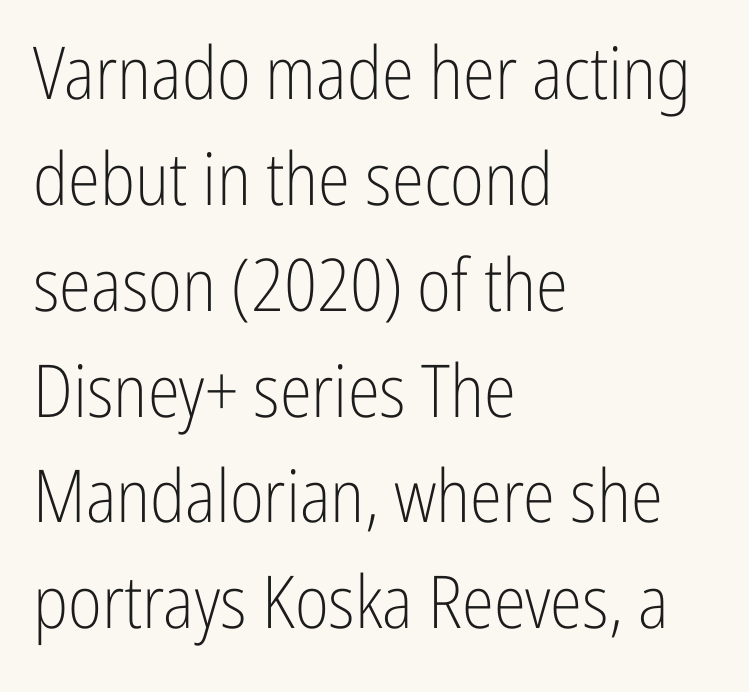
The image shows 73 px light, condensed sans-serif type, upright; set left-aligned, normal line spacing (1.45x), normal letter spacing, not underlined; low stroke contrast and a medium x-height.
